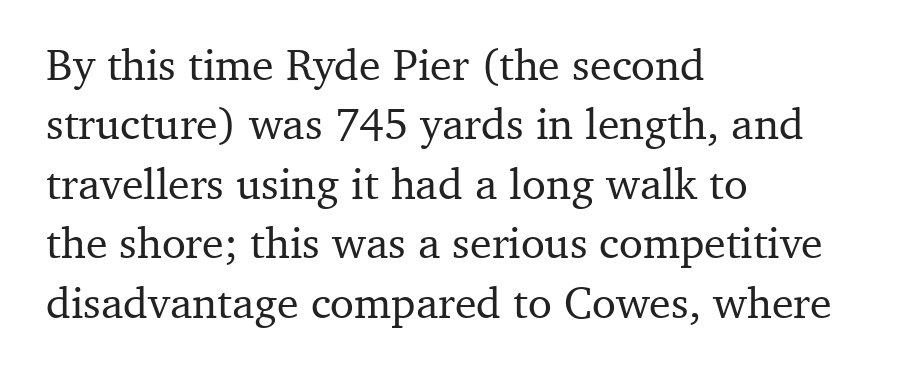
The image shows 44 px serif type, upright; set left-aligned, normal line spacing (1.35x), normal letter spacing, not underlined; medium stroke contrast and a medium x-height.
